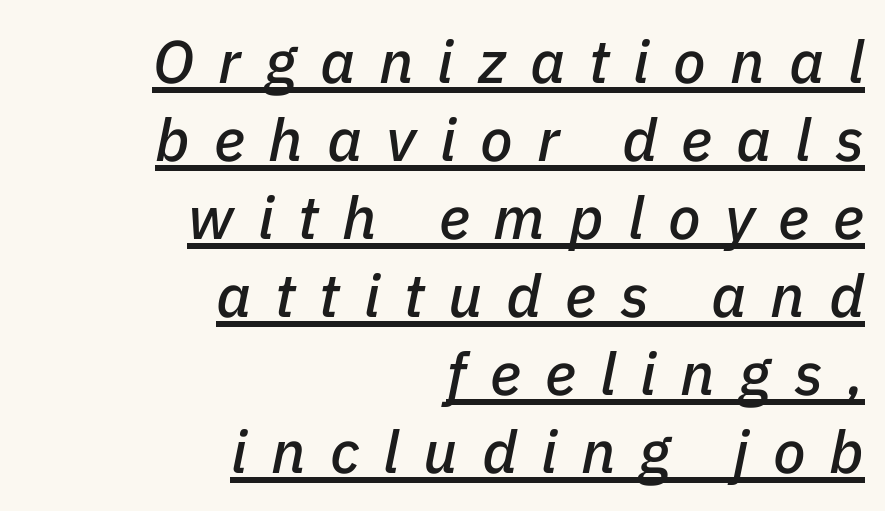
The image shows 60 px text type, italic (leaning right); set right-aligned, normal line spacing (1.3x), unusually wide letter spacing (+0.4 em), underlined; low stroke contrast and a medium x-height.
